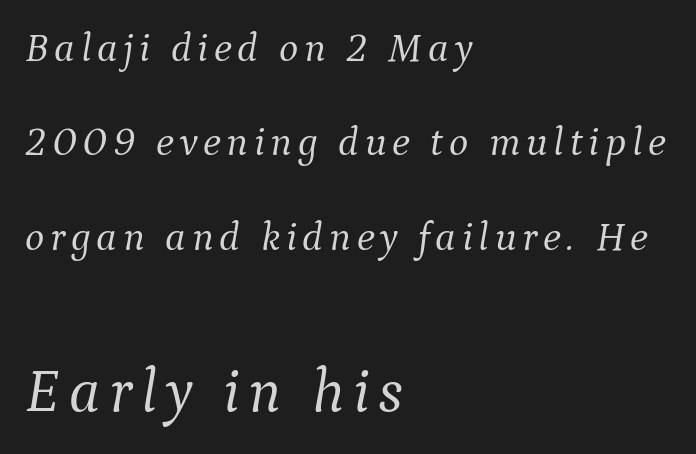
Nobody drew a line under any word here. Is the lower block the larger one? Yes — the lower block carries the bigger type. The rendering shows small feet on the letterforms — a serif design. The letters advance in unequal steps, a hallmark of proportional type. Whoever set this chose breathing room over compactness in the vertical rhythm. Stem width sits at or under what a default text font uses.
